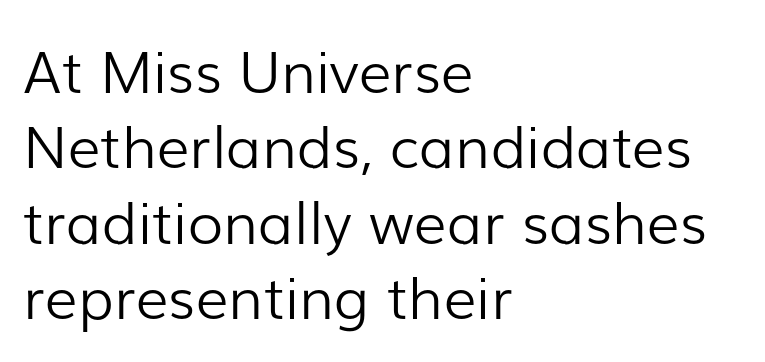
Q: Is the text bold? A: No.
Q: Is the text italic (slanted)? A: No, it is upright.
Q: Is the typeface a serif or a sans-serif typeface? A: Sans-serif.
Q: Is the text underlined? A: No.
Q: How is the paragraph aligned? A: Left-aligned.
Q: Is the spacing between letters normal or unusually wide? A: Normal.
Q: Is the spacing between lines tight, normal or loose? A: Normal.
Q: Width (condensed, normal, or wide)? A: Normal.
Q: Stroke contrast? A: Low.
Q: x-height? A: Medium.
Q: Monospaced? A: No.
